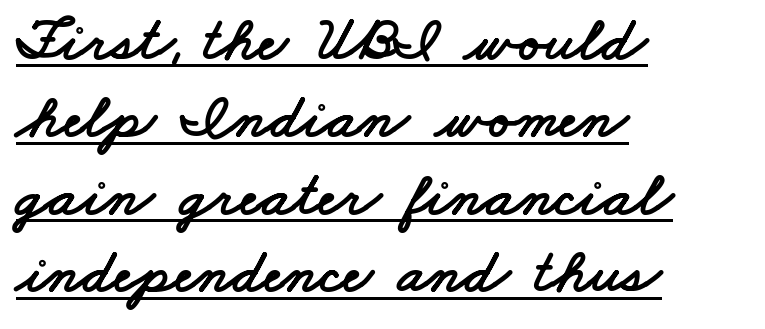
Q: Is the typeface a serif or a sans-serif typeface? A: Sans-serif.
Q: Is the text underlined? A: Yes.
Q: How is the paragraph aligned? A: Left-aligned.
Q: Is the spacing between letters normal or unusually wide? A: Normal.
Q: Width (condensed, normal, or wide)? A: Wide.
Q: Stroke contrast? A: Low.
Q: x-height? A: Small.
Q: Monospaced? A: No.
